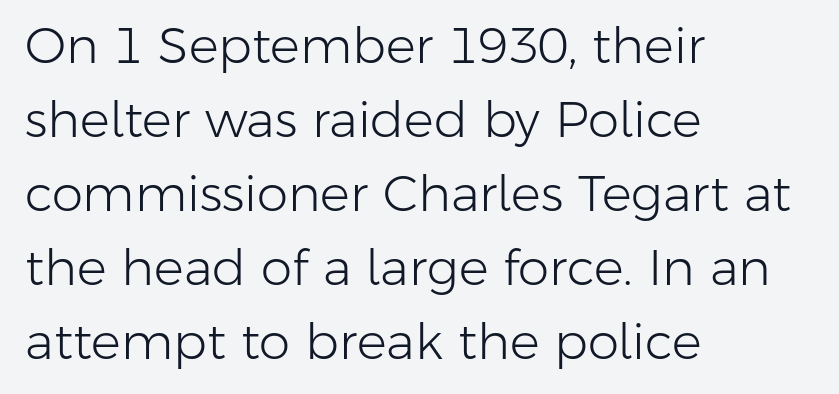
Quick note: underline off. These lines stack with their left ends in a neat column. Regarding serifs, this sample does without them. Proportional: the letters do not fall into vertical columns. Compared with typical paragraphs, the rows here are spaced about the same.
